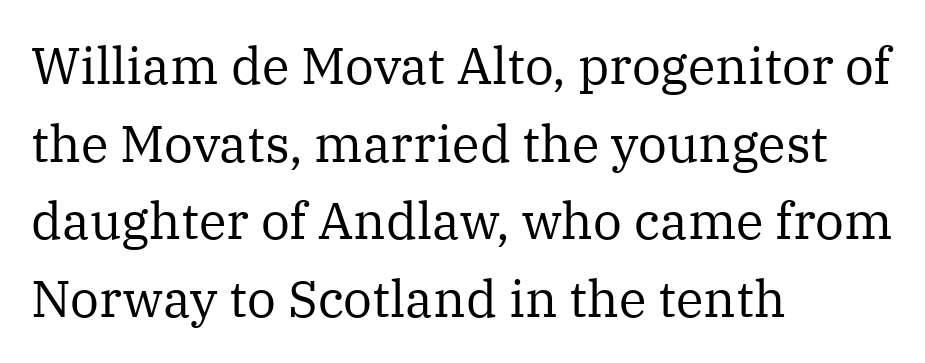
Q: Is the text bold? A: No.
Q: Is the text italic (slanted)? A: No, it is upright.
Q: Is the typeface a serif or a sans-serif typeface? A: Serif.
Q: Is the text underlined? A: No.
Q: How is the paragraph aligned? A: Left-aligned.
Q: Is the spacing between letters normal or unusually wide? A: Normal.
Q: Is the spacing between lines tight, normal or loose? A: Normal.
Q: Width (condensed, normal, or wide)? A: Normal.
Q: Stroke contrast? A: Medium.
Q: x-height? A: Medium.
Q: Monospaced? A: No.
